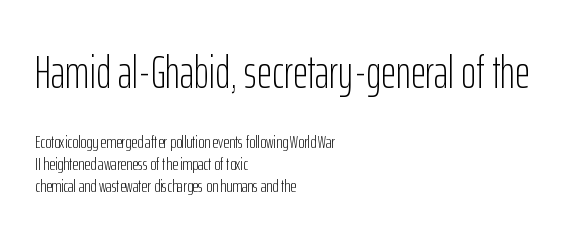
Large over small — that's the arrangement of the two blocks here. Visually the block forms a straight wall on the left and a jagged coastline on the right. Nope, no serifs anywhere on these letters. Spacing verdict: proportional, widths tailored to each character.
